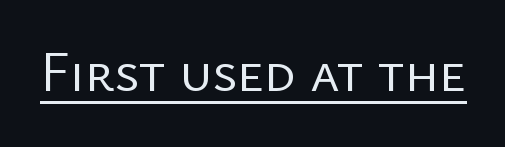
Q: Is the text bold? A: No.
Q: Is the text italic (slanted)? A: No, it is upright.
Q: Is the typeface a serif or a sans-serif typeface? A: Sans-serif.
Q: Is the text underlined? A: Yes.
Q: Is the spacing between letters normal or unusually wide? A: Normal.
Q: Width (condensed, normal, or wide)? A: Normal.
Q: Stroke contrast? A: Low.
Q: x-height? A: Medium.
Q: Monospaced? A: No.
